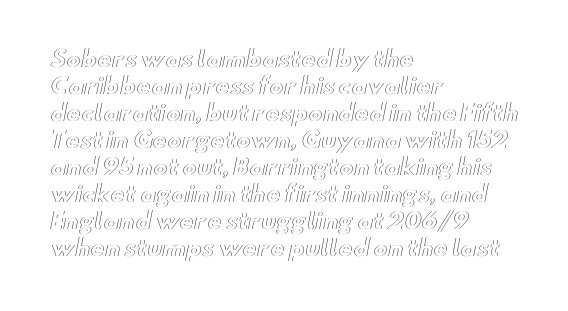
Q: Is the text italic (slanted)? A: Yes.
Q: Is the text underlined? A: No.
Q: How is the paragraph aligned? A: Left-aligned.
Q: Is the spacing between letters normal or unusually wide? A: Normal.
